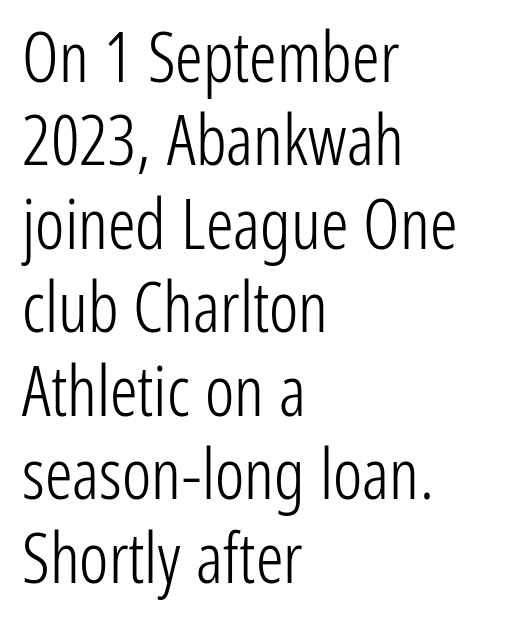
Q: Is the text bold? A: No.
Q: Is the text italic (slanted)? A: No, it is upright.
Q: Is the typeface a serif or a sans-serif typeface? A: Sans-serif.
Q: Is the text underlined? A: No.
Q: How is the paragraph aligned? A: Left-aligned.
Q: Is the spacing between letters normal or unusually wide? A: Normal.
Q: Width (condensed, normal, or wide)? A: Condensed.
Q: Stroke contrast? A: Low.
Q: x-height? A: Medium.
Q: Monospaced? A: No.
